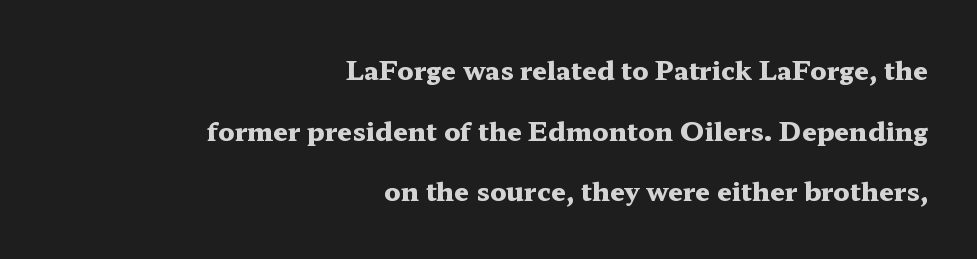
Q: Is the text bold? A: Yes.
Q: Is the text italic (slanted)? A: No, it is upright.
Q: Is the text underlined? A: No.
Q: How is the paragraph aligned? A: Right-aligned.
Q: Is the spacing between letters normal or unusually wide? A: Normal.
Q: Is the spacing between lines tight, normal or loose? A: Loose.
